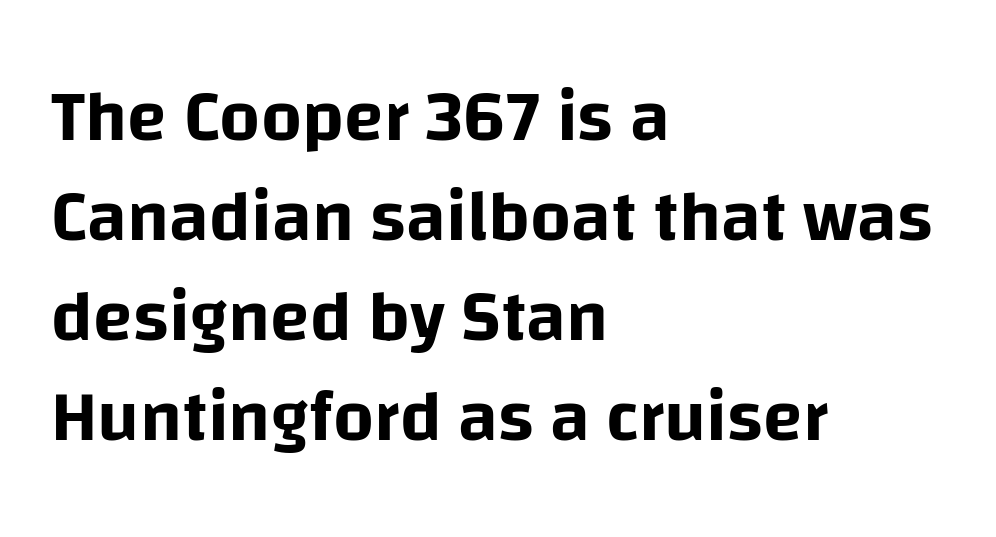
Unlike italic type, these characters show no tilt at all. Line starts are locked; line ends wander. The passage shown is typed in a proportional face where columns would drift. Serifs: no, the terminals of the letterforms are clean. The words here are not underlined. Leading: standard.
